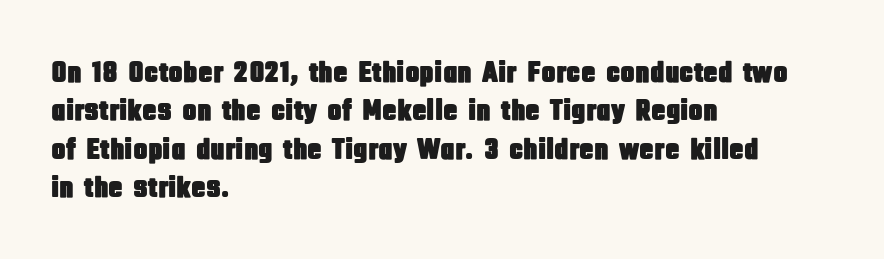
Looks like regular typesetting: each glyph gets only the width it needs. Each word holds together tightly as a unit, with standard inter-letter gaps. Examine the stroke ends and you'll find no serifs. Vertically, the passage feels balanced, rows spaced as you'd expect. If you drew a line through each stem, it would be perfectly vertical. This rendering uses left alignment, leaving the right contour irregular.
